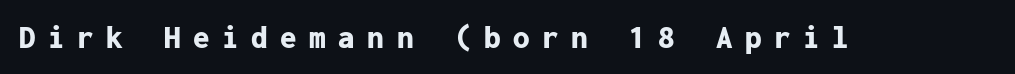
Caption: expanded tracking, letters set apart. Every character here occupies the same horizontal width, giving the sample a typewriter-like rhythm. Lines of text with bare space underneath. Serifs: no, the terminals of the letterforms are clean. Typographic density is high because the face is bold. Posture: straight, roman, zero tilt.
